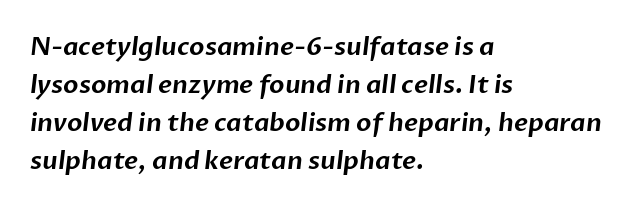
This sample is left-justified, so line endings fall wherever the words run out. Spacing between characters is what you'd get straight out of the box. Is there much room between lines? A standard amount, neither cramped nor airy. Descenders are the only things crossing below the line.
